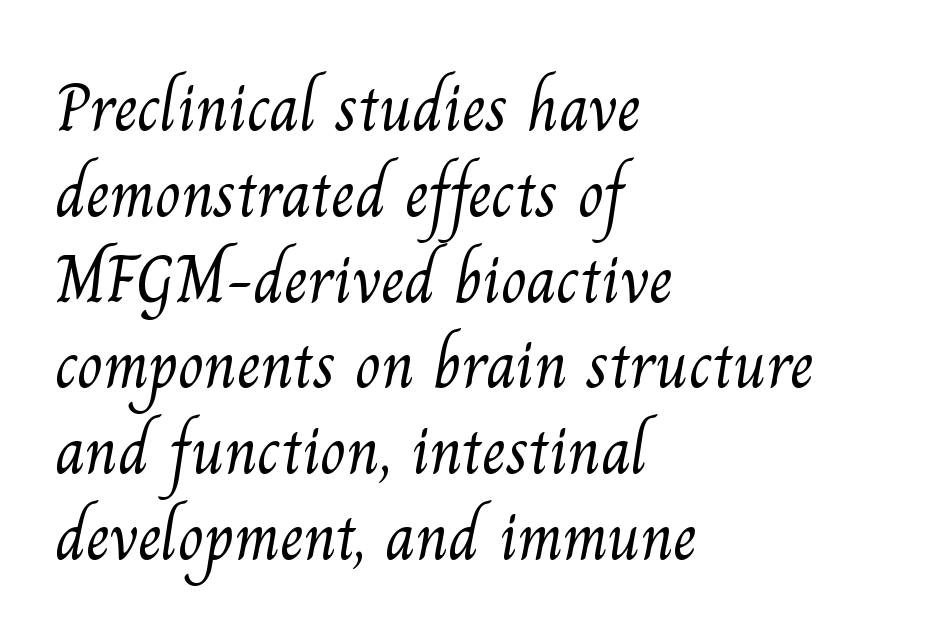
The image shows 67 px light serif type; set left-aligned, normal line spacing (1.28x), normal letter spacing, not underlined; medium stroke contrast and a small x-height.
